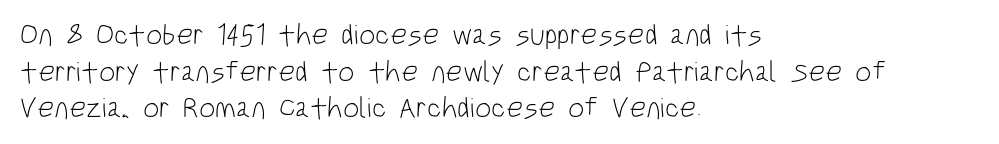
{"serif": "no", "italic": "no", "bold": "no", "weight": "light", "width": "condensed", "stroke_contrast": "low", "x_height": "large", "monospaced": "no", "underline": "no", "align": "left", "line_spacing": "normal", "line_spacing_ratio": 1.26, "letter_spacing": "normal", "letter_spacing_em": 0.0, "glyph_px": 29}
